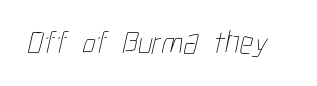
The tracking reads as untouched default to a designer's eye. A clean baseline with only descenders dipping below it. The strokes carry an ordinary text weight at most. Character widths vary here, with narrow letters taking less room than wide ones.
